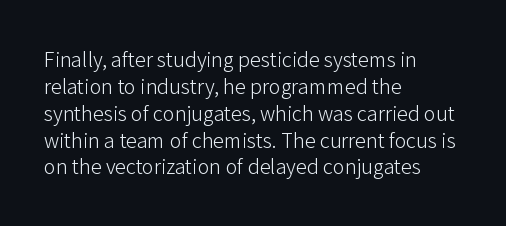
Honestly, the letter spacing is just normal — you wouldn't notice it. A student would call this left alignment; a typographer would say flush left, rag right. The font sits on the lighter half of the weight spectrum, regular included. Just letters on the line, the space beneath them empty.
